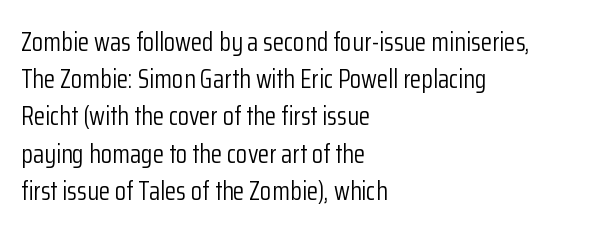
{"italic": "no", "bold": "no", "underline": "no", "align": "left", "line_spacing": "normal", "line_spacing_ratio": 1.43, "letter_spacing": "normal", "letter_spacing_em": 0.0, "glyph_px": 26}
